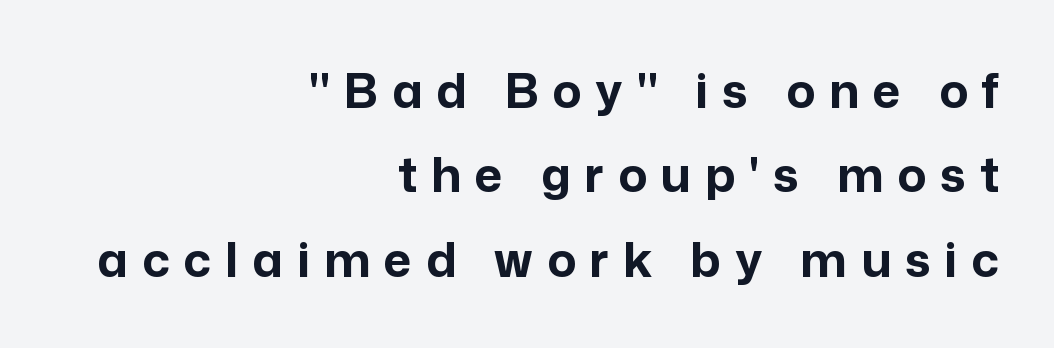
{"serif": "no", "italic": "no", "bold": "yes", "weight": "bold", "width": "normal", "stroke_contrast": "low", "x_height": "medium", "monospaced": "no", "underline": "no", "align": "right", "line_spacing_ratio": 1.76, "letter_spacing": "wide", "letter_spacing_em": 0.29, "glyph_px": 48}
